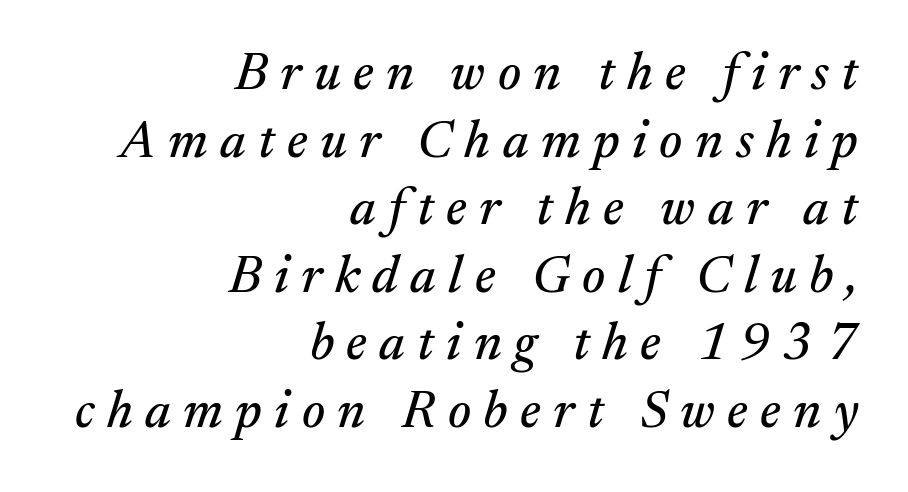
Q: Is the text italic (slanted)? A: Yes, it leans right by about 17 degrees.
Q: Is the typeface a serif or a sans-serif typeface? A: Serif.
Q: Is the text underlined? A: No.
Q: How is the paragraph aligned? A: Right-aligned.
Q: Is the spacing between letters normal or unusually wide? A: Unusually wide.
Q: Is the spacing between lines tight, normal or loose? A: Normal.
Q: Width (condensed, normal, or wide)? A: Normal.
Q: Stroke contrast? A: Medium.
Q: x-height? A: Medium.
Q: Monospaced? A: No.
